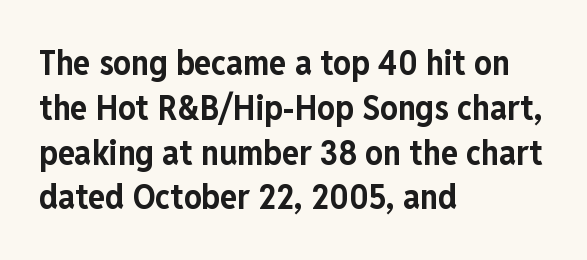
The image shows 35 px bold, condensed sans-serif type, upright; set left-aligned, normal line spacing (1.28x), normal letter spacing, not underlined; low stroke contrast and a medium x-height.
